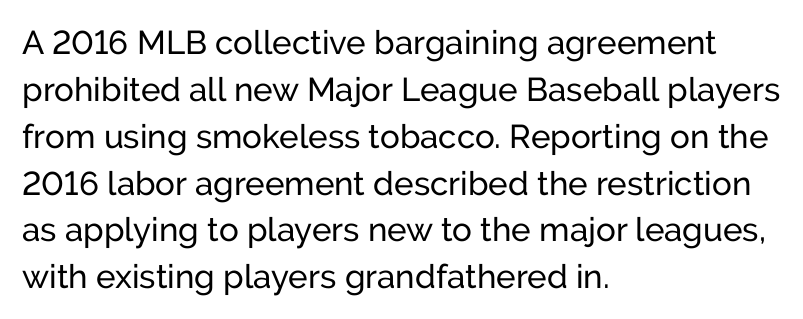
Q: Is the text bold? A: No.
Q: Is the text italic (slanted)? A: No, it is upright.
Q: Is the typeface a serif or a sans-serif typeface? A: Sans-serif.
Q: Is the text underlined? A: No.
Q: How is the paragraph aligned? A: Left-aligned.
Q: Is the spacing between letters normal or unusually wide? A: Normal.
Q: Is the spacing between lines tight, normal or loose? A: Normal.
Q: Width (condensed, normal, or wide)? A: Normal.
Q: Stroke contrast? A: Low.
Q: x-height? A: Medium.
Q: Monospaced? A: No.
